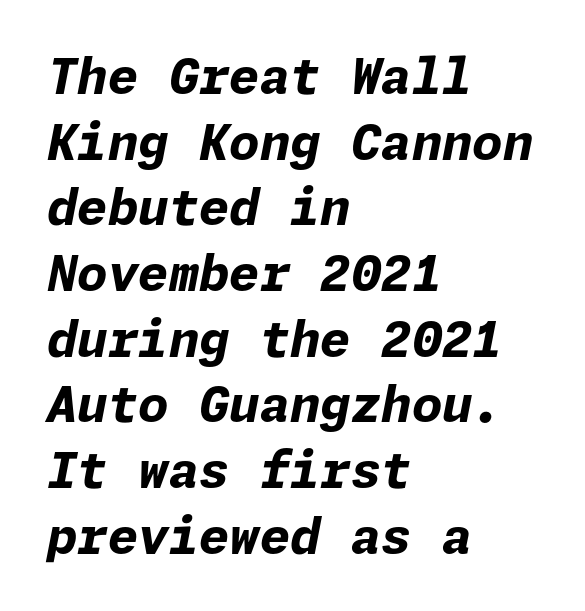
The letters are bold, with thick, heavy strokes. Only glyphs here, with clear space below each row. Students, observe: this is what conventionally led text looks like. Emphasis-style slanted type is in use.
